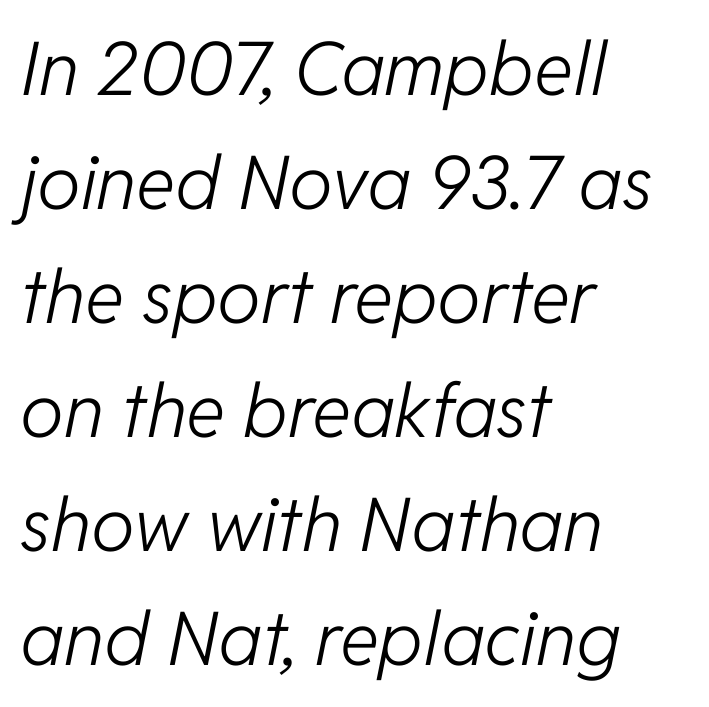
Interline gaps are of average width in this sample. Proportional: the letters do not fall into vertical columns. Is the type heavy? It reads as light-to-regular instead. Underline: absent. Tall strokes in this sample are angled rather than plumb. How are the letters spaced? Ordinarily, with no added tracking.
